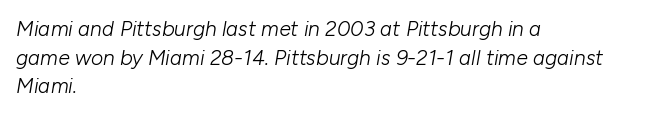
These lines sit exactly where default settings would place them. If you drew a line through each stem, it would be angled. The horizontal fit of the characters is conventional and even. A student would call this left alignment; a typographer would say flush left, rag right. Quick note: underline off.
